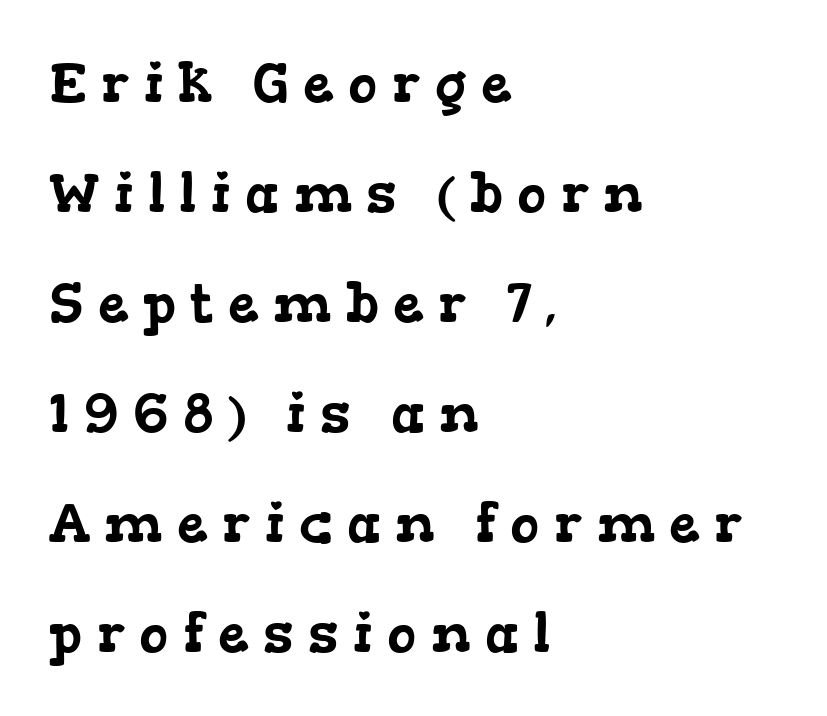
Q: Is the typeface a serif or a sans-serif typeface? A: Serif.
Q: Is the text underlined? A: No.
Q: How is the paragraph aligned? A: Left-aligned.
Q: Is the spacing between letters normal or unusually wide? A: Unusually wide.
Q: Is the spacing between lines tight, normal or loose? A: Loose.
Q: Width (condensed, normal, or wide)? A: Wide.
Q: Stroke contrast? A: Low.
Q: x-height? A: Medium.
Q: Monospaced? A: No.
